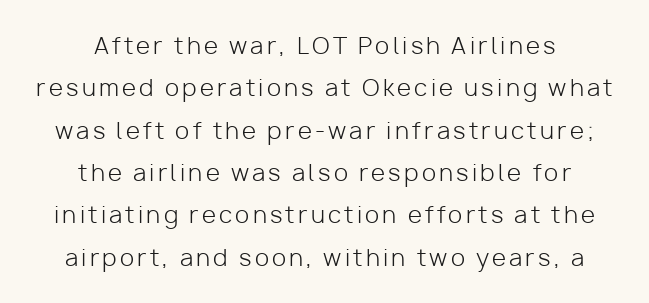
{"italic": "no", "bold": "no", "underline": "no", "align": "center", "line_spacing_ratio": 1.84, "glyph_px": 23}
